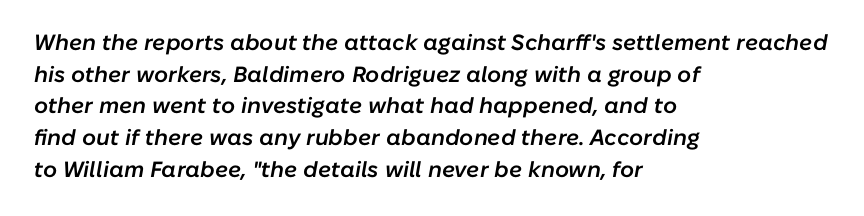
Characters follow at the spacing the type designer built in. The rendering uses a semibold face; strokes are thickened but not to full bold. Summary of vertical rhythm: regular, with standard interline spacing. The glyphs are unaccompanied by any horizontal stroke below them. The passage is arranged the way most books set body copy — flush left. A typesetter would mark this as italic.
